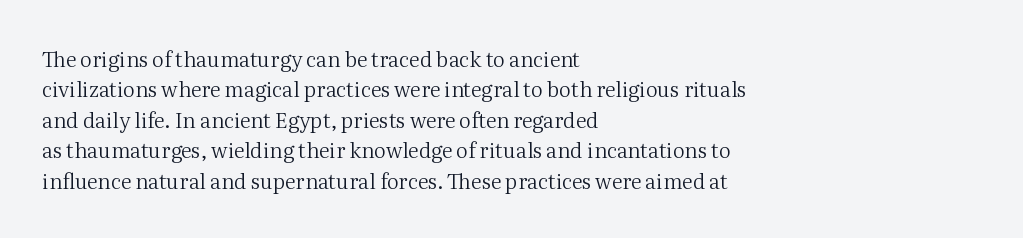
Q: Is the text bold? A: No.
Q: Is the text italic (slanted)? A: No, it is upright.
Q: Is the text underlined? A: No.
Q: How is the paragraph aligned? A: Left-aligned.
Q: Is the spacing between letters normal or unusually wide? A: Normal.
Q: Is the spacing between lines tight, normal or loose? A: Normal.
